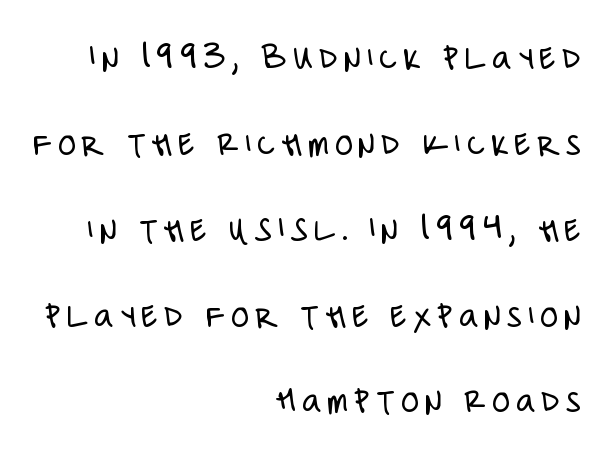
{"serif": "no", "italic": "no", "bold": "no", "weight": "light", "width": "condensed", "stroke_contrast": "low", "x_height": "large", "monospaced": "no", "underline": "no", "align": "right", "line_spacing": "loose", "line_spacing_ratio": 2.32, "glyph_px": 37}
